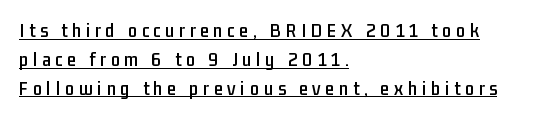
Q: Is the text italic (slanted)? A: No, it is upright.
Q: Is the text underlined? A: Yes.
Q: How is the paragraph aligned? A: Left-aligned.
Q: Is the spacing between letters normal or unusually wide? A: Unusually wide.
Q: Is the spacing between lines tight, normal or loose? A: Normal.
